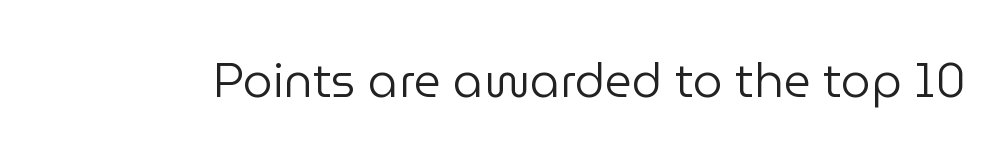
{"serif": "no", "italic": "no", "bold": "no", "weight": "regular", "width": "normal", "stroke_contrast": "low", "x_height": "medium", "monospaced": "no", "underline": "no", "letter_spacing": "normal", "letter_spacing_em": 0.0, "glyph_px": 47}
